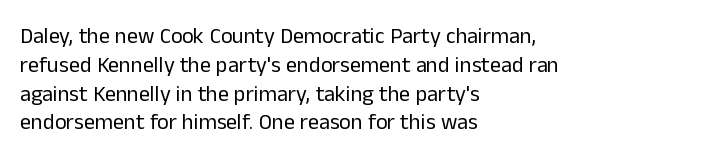
No extra ink here — the face is not bold. The ragged edge is on the right, which tells us the setting is flush left. Decoration check: the copy has no underline. Between one letter and the next there's only the usual sliver of space. No italicization has been applied; the sample stays upright. Successive baselines arrive at the customary interval.
